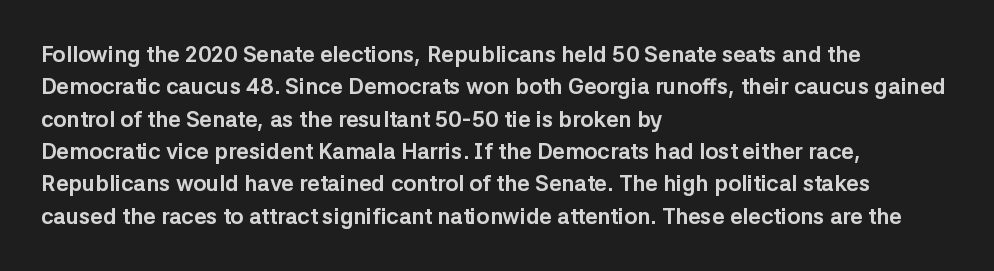
The image shows 22 px bold type, upright; set left-aligned, normal line spacing (1.47x), normal letter spacing, not underlined.
